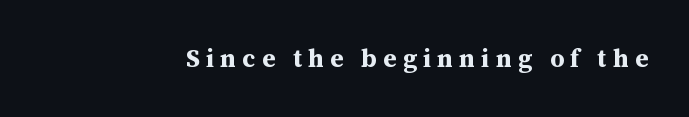
The image shows 25 px bold type, upright; set unusually wide letter spacing (+0.25 em), not underlined.
